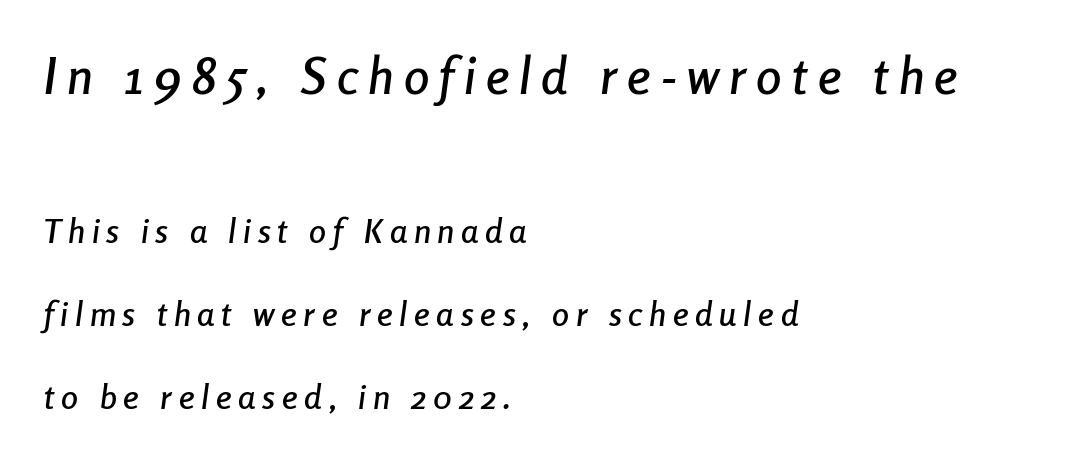
{"italic": "yes", "lean": "right", "slant_degrees": 8, "width": "condensed", "stroke_contrast": "low", "x_height": "medium", "monospaced": "no", "underline": "no", "align": "left", "line_spacing": "loose", "line_spacing_ratio": 2.44, "letter_spacing": "wide", "letter_spacing_em": 0.2, "larger_block": "first", "size_ratio": 1.5, "glyph_px": 51}
